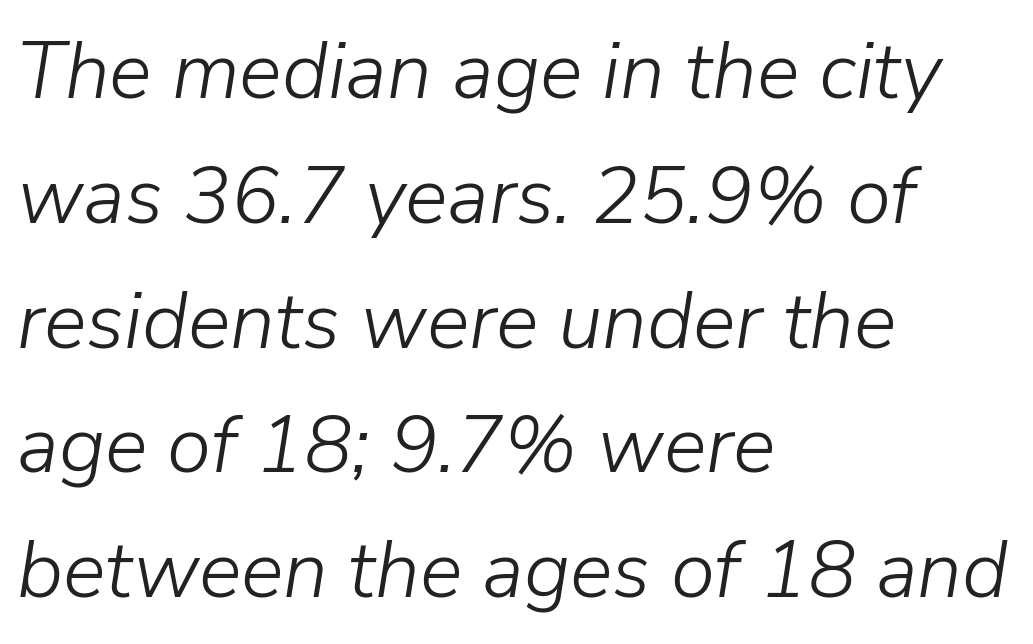
Q: Is the text bold? A: No.
Q: Is the text italic (slanted)? A: Yes, it leans right by about 9 degrees.
Q: Is the text underlined? A: No.
Q: How is the paragraph aligned? A: Left-aligned.
Q: Is the spacing between letters normal or unusually wide? A: Normal.
Q: Is the spacing between lines tight, normal or loose? A: Normal.
Q: Width (condensed, normal, or wide)? A: Normal.
Q: Stroke contrast? A: Low.
Q: x-height? A: Medium.
Q: Monospaced? A: No.
